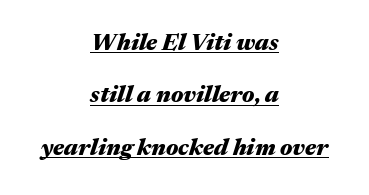
Q: Is the text bold? A: Yes.
Q: Is the text italic (slanted)? A: Yes, it leans right by about 17 degrees.
Q: Is the text underlined? A: Yes.
Q: How is the paragraph aligned? A: Centered.
Q: Is the spacing between letters normal or unusually wide? A: Normal.
Q: Is the spacing between lines tight, normal or loose? A: Loose.
